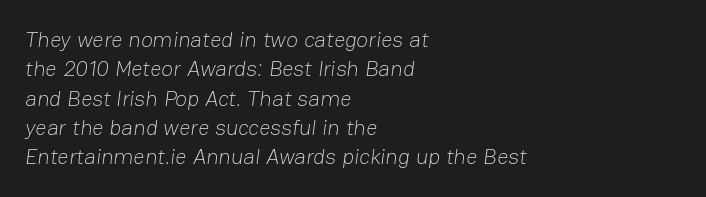
Caption: face not bold, strokes unweighted. How are the letters spaced? Ordinarily, with no added tracking. Summary of vertical rhythm: regular, with standard interline spacing. Plain, unruled lines of type. The paragraph has a hard left edge and a soft right edge.
